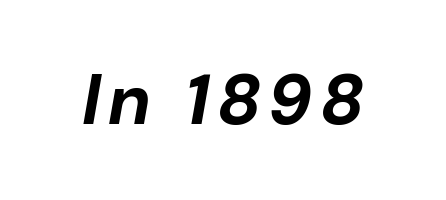
{"italic": "yes", "lean": "right", "slant_degrees": 10, "bold": "yes", "weight": "bold", "width": "normal", "stroke_contrast": "low", "x_height": "medium", "monospaced": "no", "underline": "no", "glyph_px": 70}
